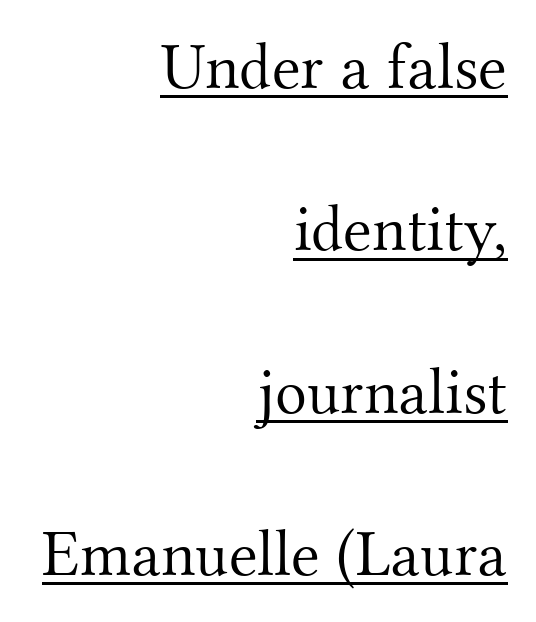
The image shows 66 px light serif type, upright; set right-aligned, loose line spacing (2.46x), normal letter spacing, underlined; medium stroke contrast and a small x-height.
